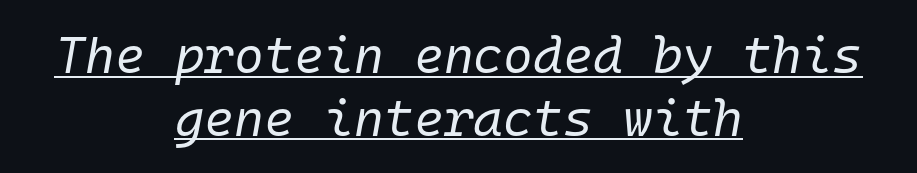
The image shows 51 px regular-weight type, italic (leaning right), monospaced; set centered, line spacing 1.23x, normal letter spacing, underlined; low stroke contrast and a medium x-height.
